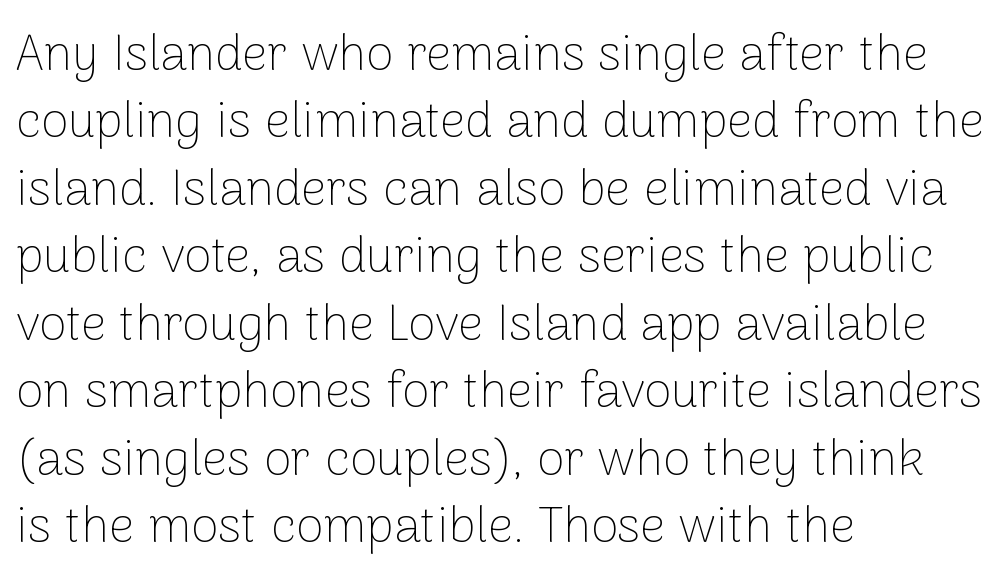
The zone under the glyphs is completely vacant. The horizontal fit of the characters is conventional and even. Honestly, the row spacing looks completely unremarkable. Character widths vary here, with narrow letters taking less room than wide ones.
